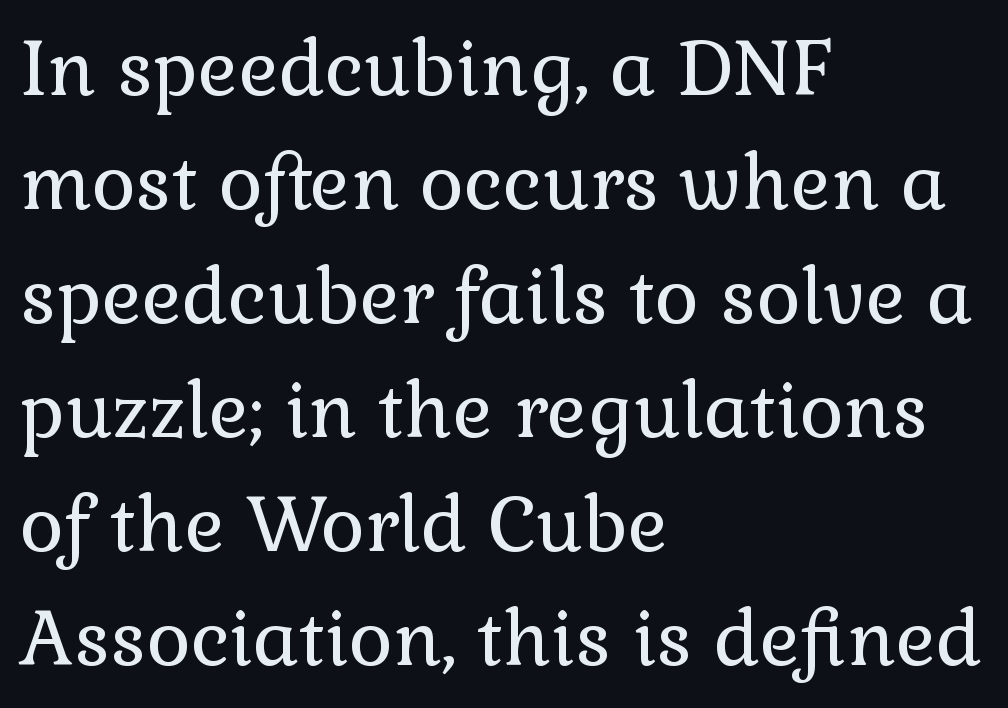
Q: Is the text bold? A: No.
Q: Is the text italic (slanted)? A: No, it is upright.
Q: Is the typeface a serif or a sans-serif typeface? A: Serif.
Q: Is the text underlined? A: No.
Q: How is the paragraph aligned? A: Left-aligned.
Q: Is the spacing between letters normal or unusually wide? A: Normal.
Q: Is the spacing between lines tight, normal or loose? A: Normal.
Q: Width (condensed, normal, or wide)? A: Normal.
Q: x-height? A: Medium.
Q: Monospaced? A: No.
